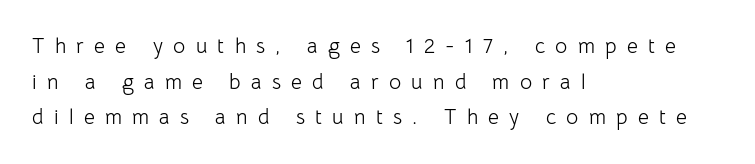
The image shows 21 px text type, upright; set left-aligned, normal line spacing (1.7x), unusually wide letter spacing (+0.49 em), not underlined.
